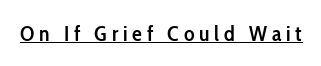
This sample uses an upright cut, with every glyph sitting square on the baseline. The tracking jumps out immediately: characters are airy and widely separated. Has an underline been added? It has. The sample has been set in demibold, a notch under bold.
